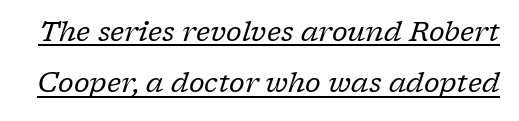
The image shows 28 px regular-weight serif type, italic (leaning right); set line spacing 1.83x, normal letter spacing, underlined; low stroke contrast and a medium x-height.
